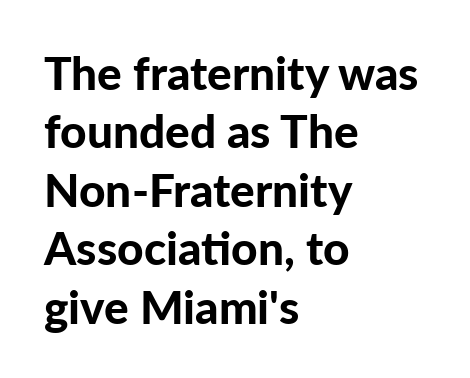
Q: Is the text bold? A: Yes.
Q: Is the text italic (slanted)? A: No, it is upright.
Q: Is the typeface a serif or a sans-serif typeface? A: Sans-serif.
Q: Is the text underlined? A: No.
Q: How is the paragraph aligned? A: Left-aligned.
Q: Is the spacing between letters normal or unusually wide? A: Normal.
Q: Is the spacing between lines tight, normal or loose? A: Normal.
Q: Width (condensed, normal, or wide)? A: Normal.
Q: Stroke contrast? A: Low.
Q: x-height? A: Medium.
Q: Monospaced? A: No.
